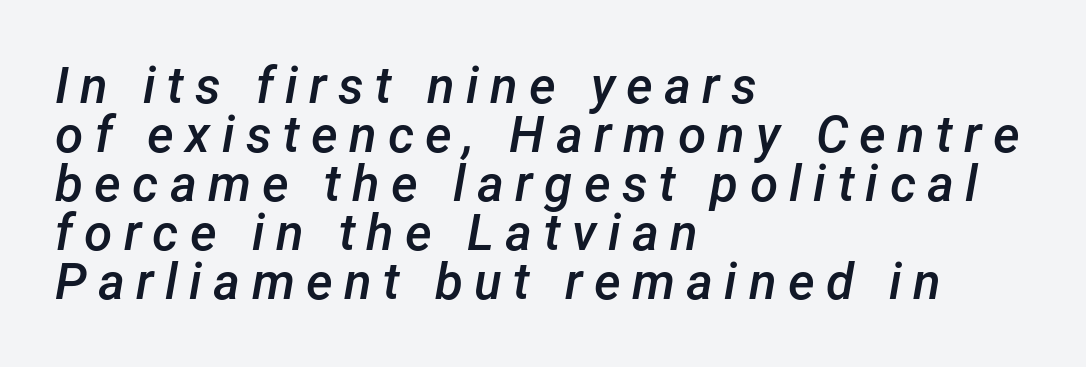
The image shows 51 px semibold type, italic (leaning right); set left-aligned, tight line spacing (0.96x), unusually wide letter spacing (+0.22 em), not underlined; low stroke contrast and a medium x-height.
